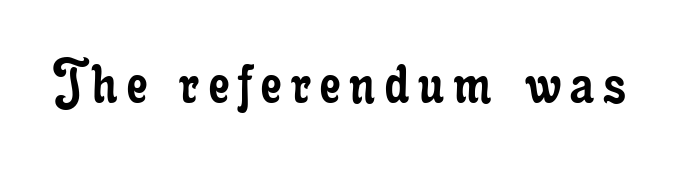
The letters stand upright; this is a roman face. Examine the stroke ends and you'll spot serifs. Is this a fixed-width face? No — the glyphs have proportional, varying widths. Rule under the text: the space is simply empty.
